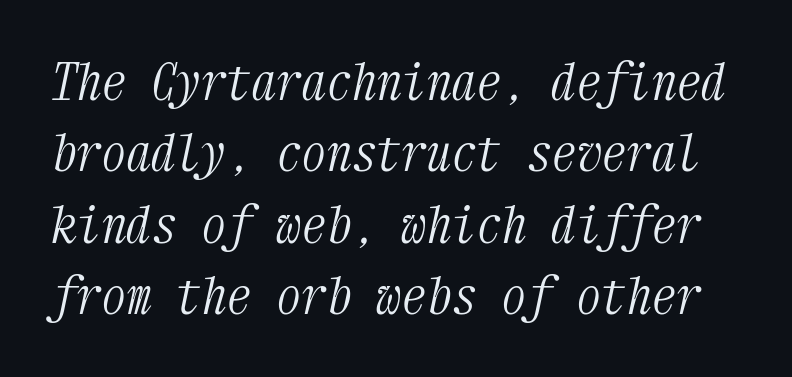
Q: Is the text bold? A: No.
Q: Is the text italic (slanted)? A: Yes, it leans right by about 12 degrees.
Q: Is the typeface a serif or a sans-serif typeface? A: Serif.
Q: Is the text underlined? A: No.
Q: Is the spacing between letters normal or unusually wide? A: Normal.
Q: Is the spacing between lines tight, normal or loose? A: Normal.
Q: Width (condensed, normal, or wide)? A: Condensed.
Q: Stroke contrast? A: Medium.
Q: x-height? A: Medium.
Q: Monospaced? A: Yes.
